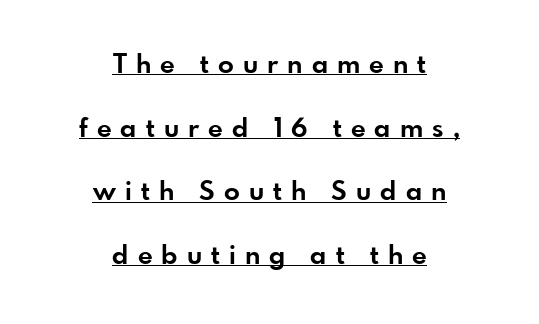
{"italic": "no", "bold": "yes", "underline": "yes", "align": "center", "line_spacing": "loose", "line_spacing_ratio": 2.45, "letter_spacing": "wide", "letter_spacing_em": 0.35, "glyph_px": 26}
